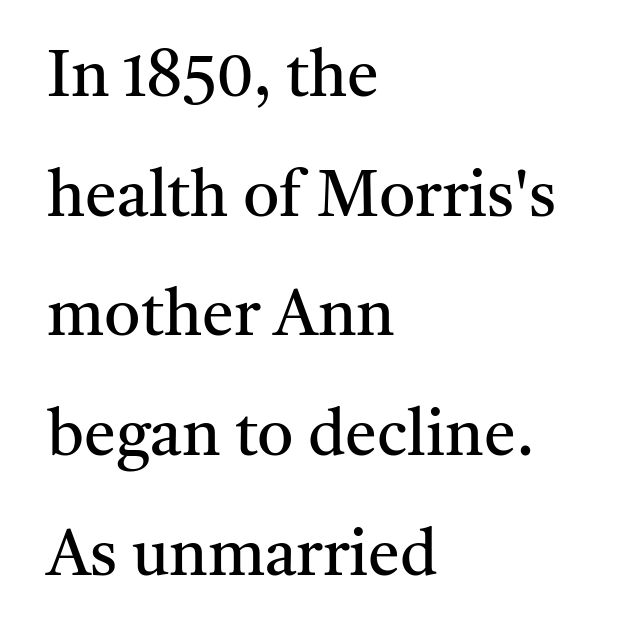
The image shows 64 px regular-weight serif type, upright; set left-aligned, line spacing 1.87x, normal letter spacing, not underlined; medium stroke contrast and a medium x-height.
